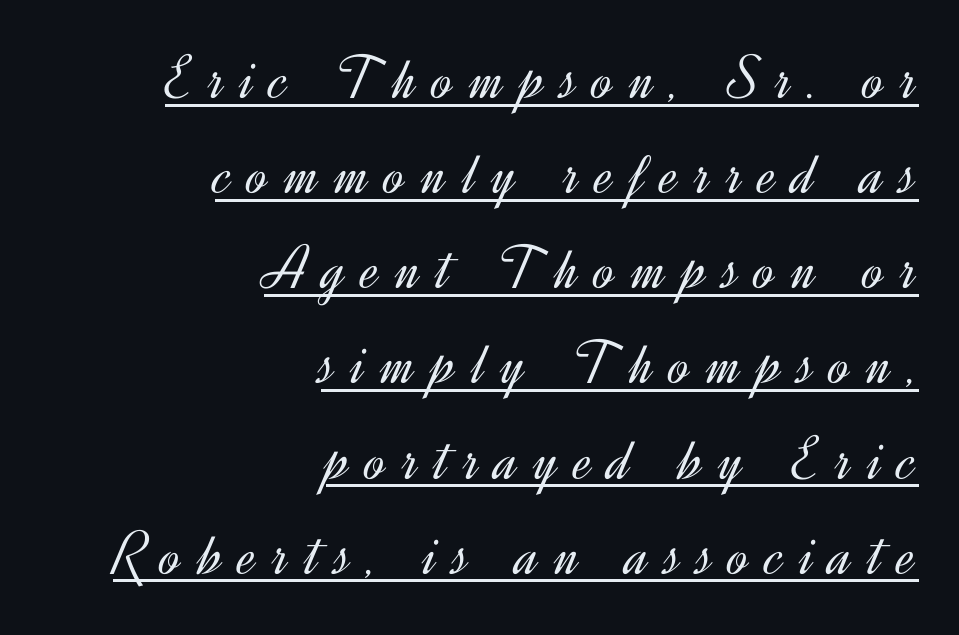
{"serif": "no", "bold": "no", "weight": "light", "width": "normal", "x_height": "small", "monospaced": "no", "underline": "yes", "align": "right", "line_spacing": "normal", "line_spacing_ratio": 1.51, "letter_spacing": "wide", "letter_spacing_em": 0.26, "glyph_px": 63}
